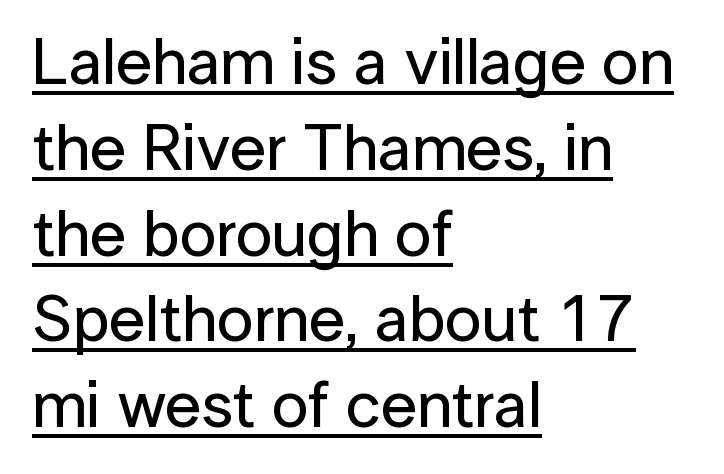
Q: Is the text italic (slanted)? A: No, it is upright.
Q: Is the typeface a serif or a sans-serif typeface? A: Sans-serif.
Q: Is the text underlined? A: Yes.
Q: How is the paragraph aligned? A: Left-aligned.
Q: Is the spacing between letters normal or unusually wide? A: Normal.
Q: Is the spacing between lines tight, normal or loose? A: Normal.
Q: Width (condensed, normal, or wide)? A: Normal.
Q: Stroke contrast? A: Low.
Q: x-height? A: Medium.
Q: Monospaced? A: No.
